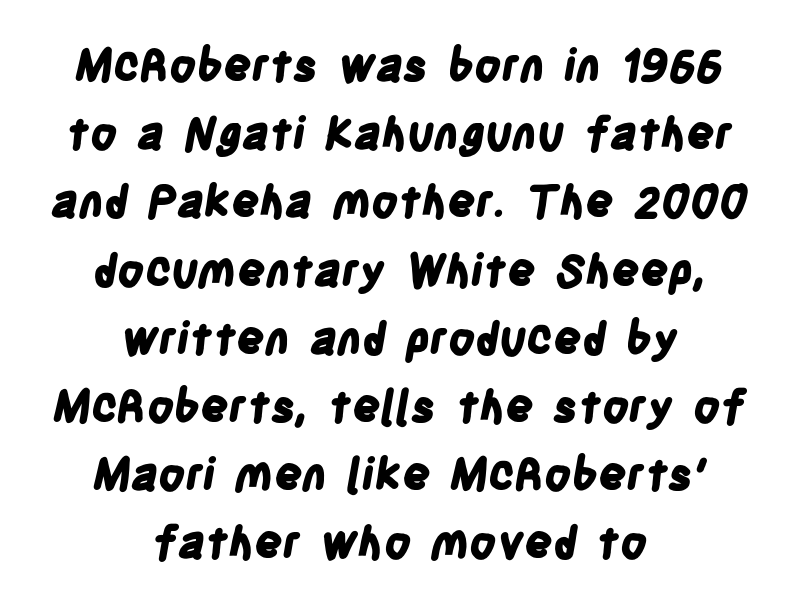
Q: Is the text bold? A: Yes.
Q: Is the typeface a serif or a sans-serif typeface? A: Sans-serif.
Q: Is the text underlined? A: No.
Q: How is the paragraph aligned? A: Centered.
Q: Is the spacing between letters normal or unusually wide? A: Normal.
Q: Is the spacing between lines tight, normal or loose? A: Normal.
Q: Width (condensed, normal, or wide)? A: Condensed.
Q: Stroke contrast? A: Low.
Q: x-height? A: Large.
Q: Monospaced? A: No.
